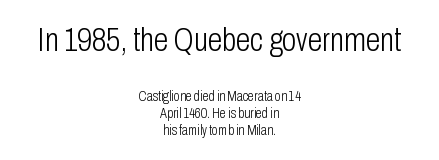
Posture: vertical. Type size steps down from the first block to the second. If you folded the block vertically in half, each line would mirror itself in length. Does the type have serifs? No, each stem ends abruptly. Clear beneath every line of the passage. Character widths vary here, with narrow letters taking less room than wide ones.
